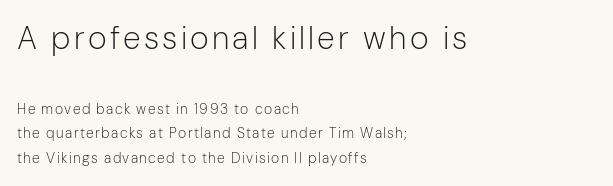
Stems and bowls with no extra thickness — not bold. Notice how the stems are strictly vertical — no italics here. The letters in the upper block stand taller than those in the block below. Any mark beneath the type? The region is blank. This sample uses a sans-serif face. Is this a fixed-width face? No — the glyphs have proportional, varying widths.
